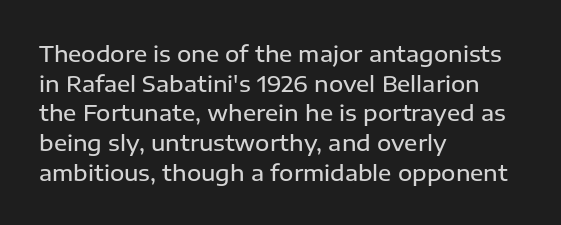
{"italic": "no", "bold": "semi", "underline": "no", "align": "left", "line_spacing": "normal", "line_spacing_ratio": 1.35, "letter_spacing": "normal", "letter_spacing_em": 0.0, "glyph_px": 22}
